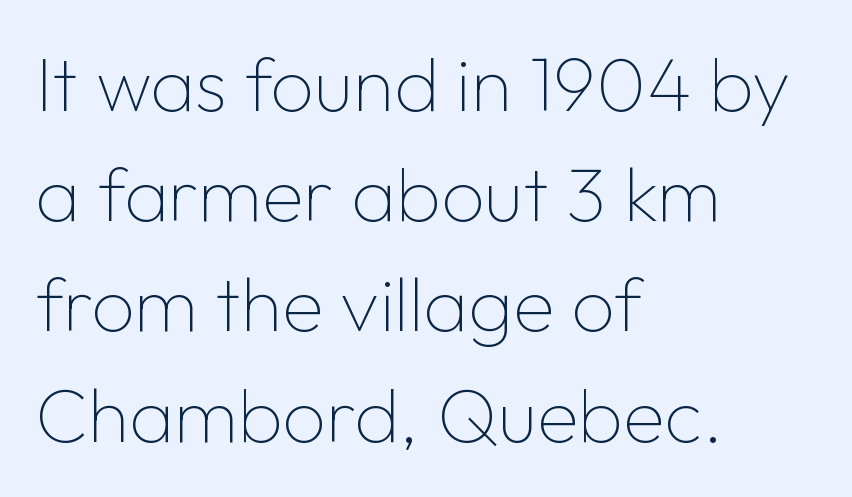
The image shows 76 px thin sans-serif type, upright; set left-aligned, normal line spacing (1.45x), normal letter spacing, not underlined; low stroke contrast and a medium x-height.
